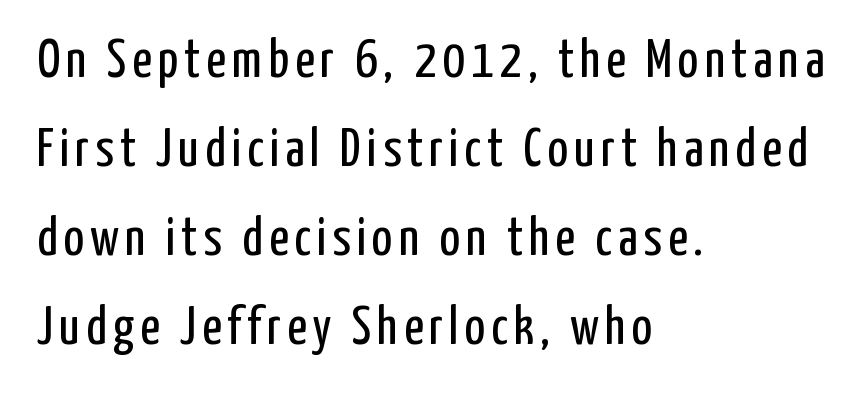
The image shows 54 px regular-weight, condensed sans-serif type, upright; set left-aligned, normal line spacing (1.65x), not underlined; low stroke contrast and a medium x-height.
